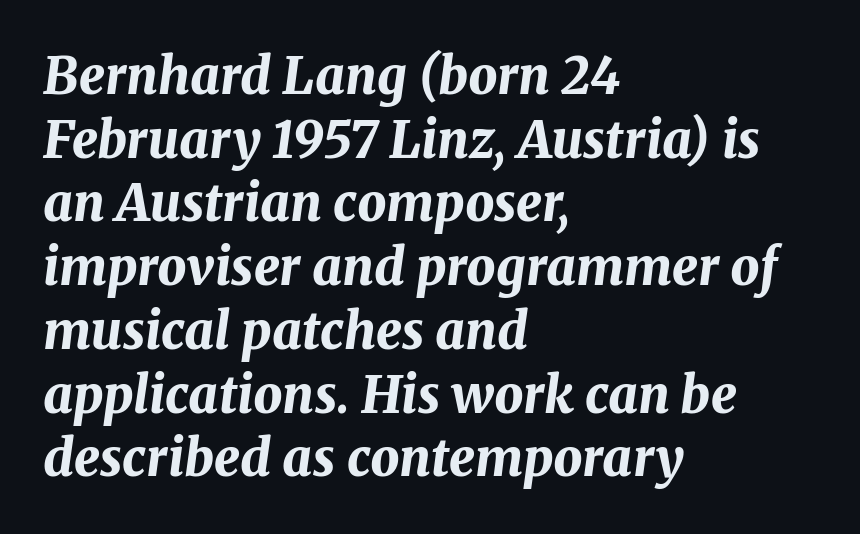
The face used here is rendered with its standard letterfit. Has an underline been added? It has not. Students, this is bold: see how much ink each stroke carries. Every character sits at an angle, as italics do. Layout note: lines flush left.
